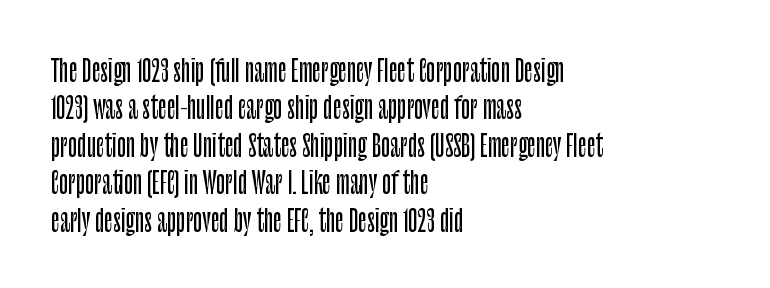
Q: Is the text italic (slanted)? A: No, it is upright.
Q: Is the typeface a serif or a sans-serif typeface? A: Sans-serif.
Q: Is the text underlined? A: No.
Q: How is the paragraph aligned? A: Left-aligned.
Q: Is the spacing between letters normal or unusually wide? A: Normal.
Q: Is the spacing between lines tight, normal or loose? A: Normal.
Q: Width (condensed, normal, or wide)? A: Condensed.
Q: Stroke contrast? A: Low.
Q: x-height? A: Large.
Q: Monospaced? A: No.
